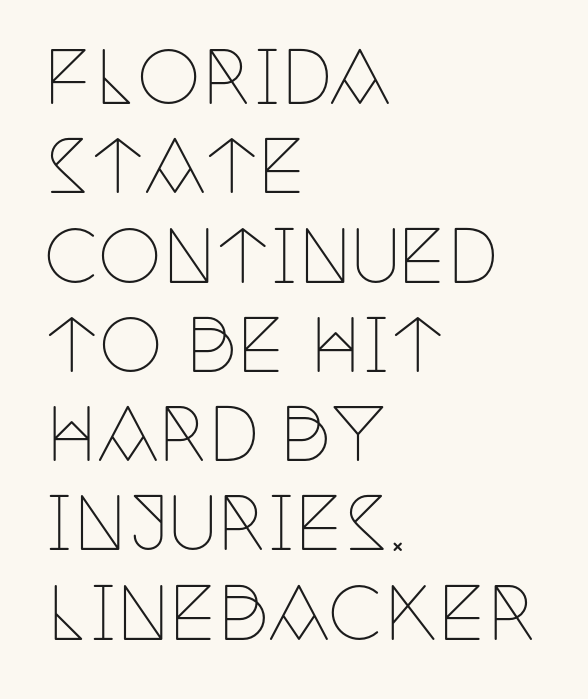
Q: Is the text bold? A: No.
Q: Is the text italic (slanted)? A: No, it is upright.
Q: Is the typeface a serif or a sans-serif typeface? A: Serif.
Q: Is the text underlined? A: No.
Q: How is the paragraph aligned? A: Left-aligned.
Q: Is the spacing between letters normal or unusually wide? A: Normal.
Q: Width (condensed, normal, or wide)? A: Condensed.
Q: Stroke contrast? A: Low.
Q: x-height? A: Large.
Q: Monospaced? A: No.
